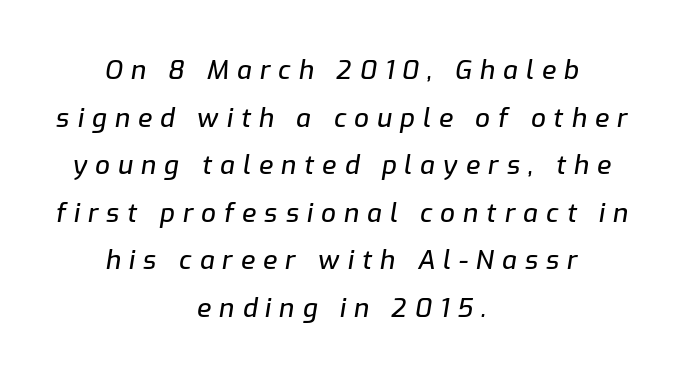
Q: Is the text italic (slanted)? A: Yes, it leans right by about 9 degrees.
Q: Is the text underlined? A: No.
Q: How is the paragraph aligned? A: Centered.
Q: Is the spacing between letters normal or unusually wide? A: Unusually wide.
